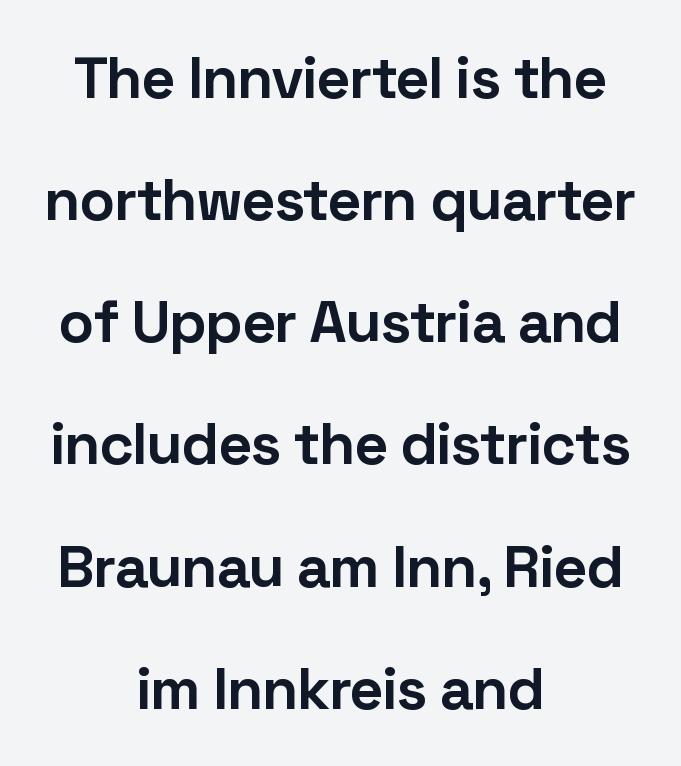
Nothing sits at the stroke ends, so this counts as sans-serif. Standard letterfit; no display-style spreading of the glyphs. Is the type bold? Yes — the strokes are clearly thick and heavy. Leading: increased.
